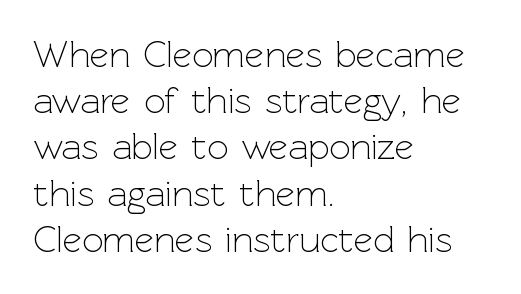
The image shows 37 px light sans-serif type, upright; set left-aligned, normal line spacing (1.25x), normal letter spacing, not underlined; a medium x-height.
